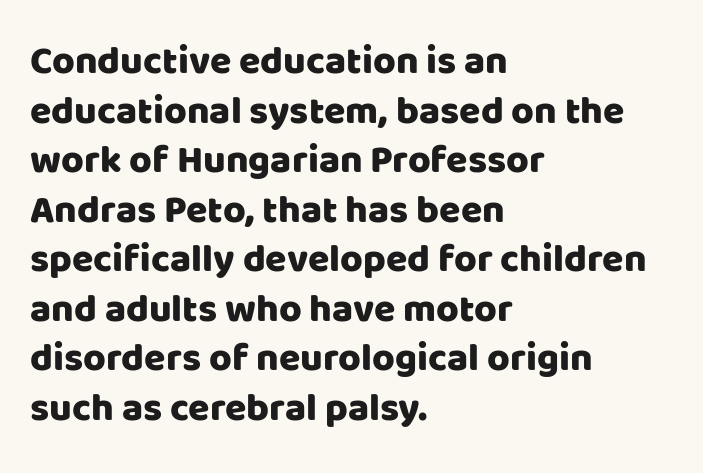
The lettering stays uniformly vertical, giving the passage a roman look. Alignment: flush left. Has an underline been added? It has not. Check where the strokes stop: nothing finishes them off — pure sans. Here the designer chose a conventional face with non-uniform glyph widths. Line spacing here is normal.
